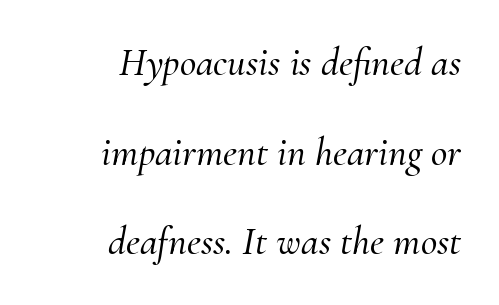
Q: Is the text italic (slanted)? A: Yes, it leans right by about 10 degrees.
Q: Is the typeface a serif or a sans-serif typeface? A: Serif.
Q: Is the text underlined? A: No.
Q: How is the paragraph aligned? A: Right-aligned.
Q: Is the spacing between letters normal or unusually wide? A: Normal.
Q: Is the spacing between lines tight, normal or loose? A: Loose.
Q: Width (condensed, normal, or wide)? A: Normal.
Q: Stroke contrast? A: Medium.
Q: x-height? A: Small.
Q: Monospaced? A: No.
